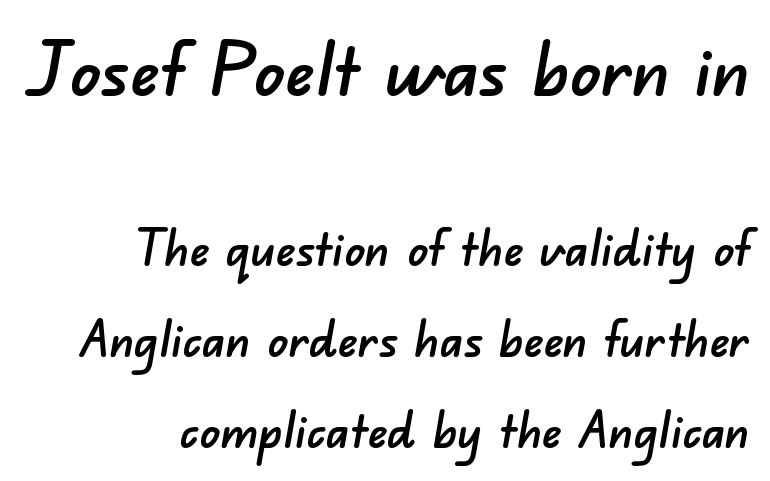
Inter-character spacing is left at the font's built-in metrics. Each letter keeps its own natural width here, so spacing adapts to shape. Has an underline been added? It has not. Of the two passages, the one on top uses the larger point size.
